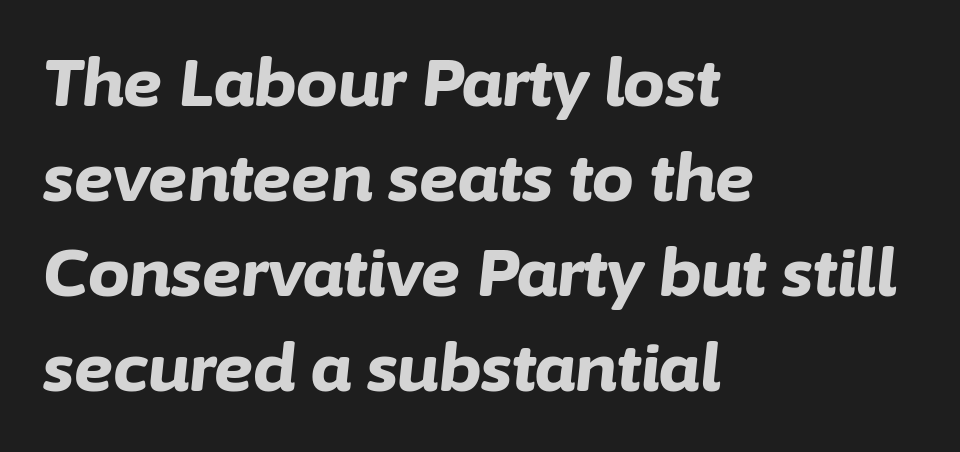
Q: Is the text bold? A: Yes.
Q: Is the text italic (slanted)? A: Yes, it leans right by about 6 degrees.
Q: Is the text underlined? A: No.
Q: How is the paragraph aligned? A: Left-aligned.
Q: Is the spacing between letters normal or unusually wide? A: Normal.
Q: Is the spacing between lines tight, normal or loose? A: Normal.
Q: Width (condensed, normal, or wide)? A: Normal.
Q: Stroke contrast? A: Low.
Q: x-height? A: Medium.
Q: Monospaced? A: No.
